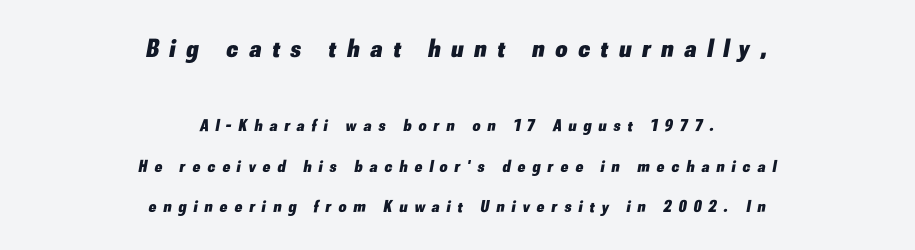
Q: Is the text bold? A: Yes.
Q: Is the text italic (slanted)? A: Yes, it leans right by about 10 degrees.
Q: Is the text underlined? A: No.
Q: How is the paragraph aligned? A: Centered.
Q: Is the spacing between letters normal or unusually wide? A: Unusually wide.
Q: Is the spacing between lines tight, normal or loose? A: Loose.
Q: Which block of text is set in a larger size, the first (top) or the second (bottom)? A: The first (top) one.
